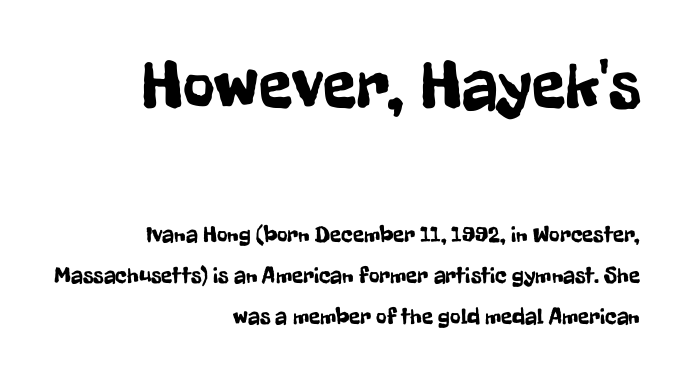
The string is rendered with underlining switched off. Caption: upper text group enlarged, lower text group reduced. These lines stack with their right ends in a neat column. There is no visible air inserted between adjacent glyphs. Nothing sits at the stroke ends, so this counts as sans-serif. Proportional: the letters do not fall into vertical columns.
